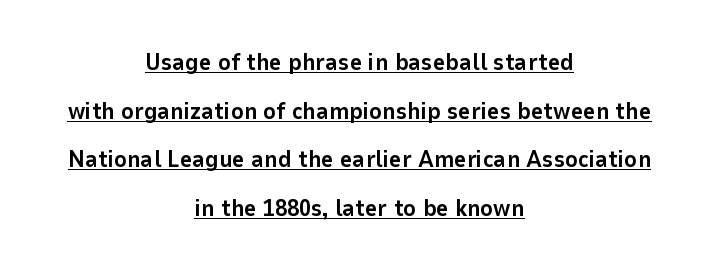
Compared with a flush-left layout, this one balances lines on the center instead. This sample trades compactness for vertical openness between lines. Typographic density is high because the face is bold. Each word holds together tightly as a unit, with standard inter-letter gaps. Check the space under the baseline: a stroke is drawn there. Tall strokes in this sample are plumb rather than angled.
